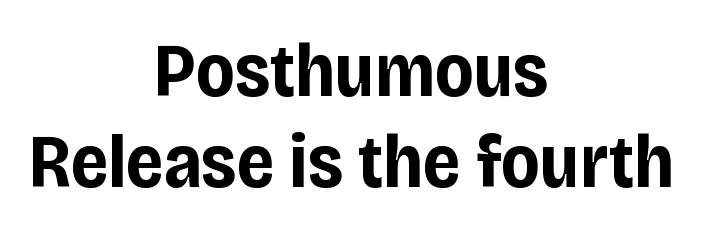
The image shows 75 px bold, condensed sans-serif type, upright; set centered, line spacing 1.21x, normal letter spacing, not underlined; low stroke contrast and a large x-height.
